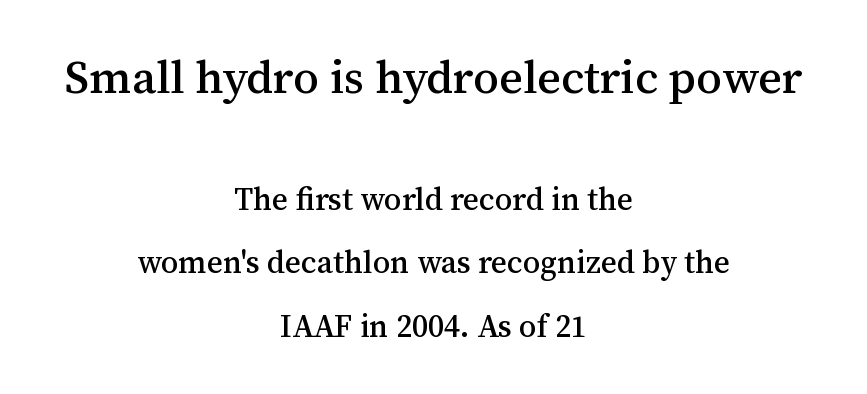
Q: Is the text italic (slanted)? A: No, it is upright.
Q: Is the typeface a serif or a sans-serif typeface? A: Serif.
Q: Is the text underlined? A: No.
Q: How is the paragraph aligned? A: Centered.
Q: Is the spacing between letters normal or unusually wide? A: Normal.
Q: Is the spacing between lines tight, normal or loose? A: Loose.
Q: Which block of text is set in a larger size, the first (top) or the second (bottom)? A: The first (top) one.
Q: Width (condensed, normal, or wide)? A: Normal.
Q: Stroke contrast? A: Medium.
Q: x-height? A: Medium.
Q: Monospaced? A: No.
